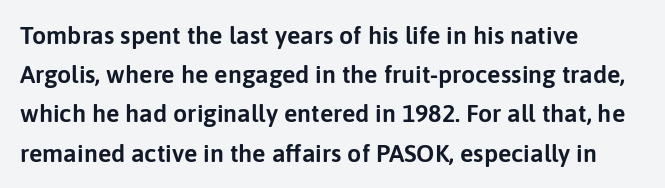
Q: Is the text italic (slanted)? A: No, it is upright.
Q: Is the text underlined? A: No.
Q: How is the paragraph aligned? A: Left-aligned.
Q: Is the spacing between letters normal or unusually wide? A: Normal.
Q: Is the spacing between lines tight, normal or loose? A: Normal.
